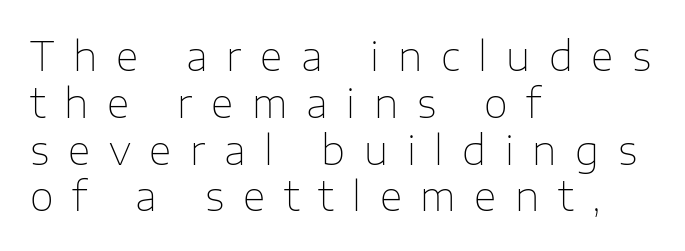
Q: Is the text bold? A: No.
Q: Is the text italic (slanted)? A: No, it is upright.
Q: Is the typeface a serif or a sans-serif typeface? A: Sans-serif.
Q: Is the text underlined? A: No.
Q: How is the paragraph aligned? A: Left-aligned.
Q: Is the spacing between letters normal or unusually wide? A: Unusually wide.
Q: Width (condensed, normal, or wide)? A: Normal.
Q: Stroke contrast? A: Low.
Q: x-height? A: Medium.
Q: Monospaced? A: No.
